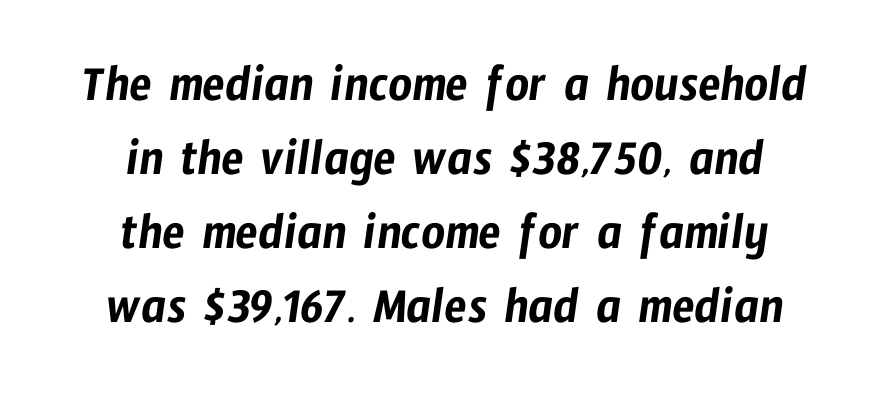
Check where the strokes stop: nothing finishes them off — pure sans. The baseline area is clear. Typeset on center — no edge is straight. Standard letterfit; no display-style spreading of the glyphs. This block has exactly the height ordinary leading produces.
